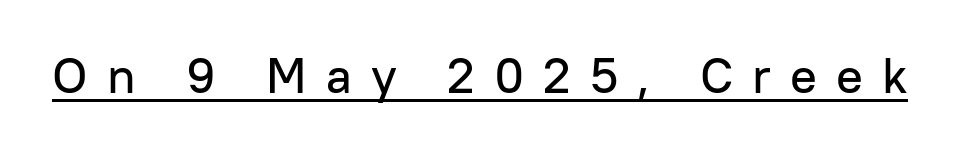
{"serif": "no", "italic": "no", "width": "normal", "stroke_contrast": "low", "x_height": "medium", "monospaced": "no", "underline": "yes", "letter_spacing": "wide", "letter_spacing_em": 0.38, "glyph_px": 50}
